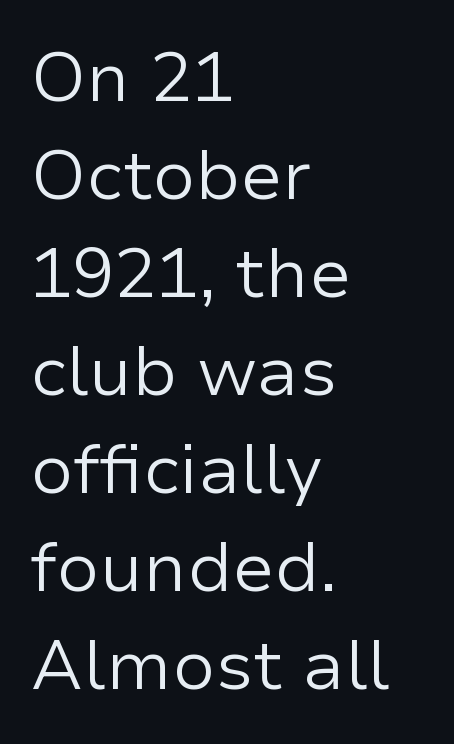
{"serif": "no", "italic": "no", "bold": "no", "weight": "regular", "width": "normal", "stroke_contrast": "low", "x_height": "medium", "monospaced": "no", "underline": "no", "align": "left", "line_spacing": "normal", "line_spacing_ratio": 1.4, "letter_spacing": "normal", "letter_spacing_em": 0.0, "glyph_px": 70}
